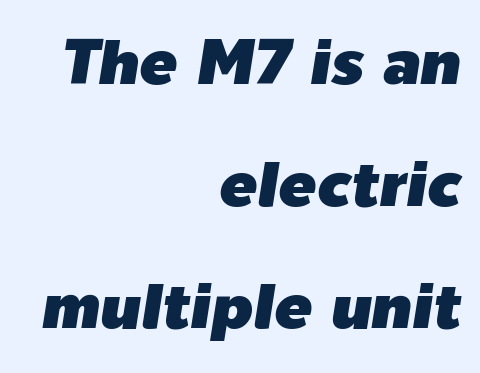
Observe the ordinary spacing: letters are neighbours, not strangers. Airy leading. Each row of text sits above clean, open space. Style check: oblique. Each letter keeps its own natural width here, so spacing adapts to shape.
